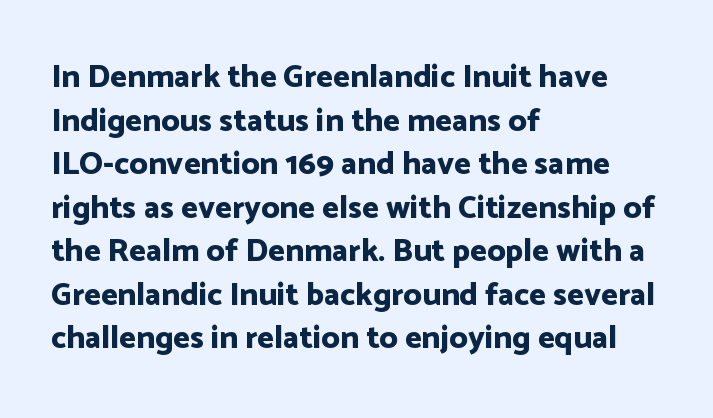
Q: Is the text bold? A: Yes.
Q: Is the text italic (slanted)? A: No, it is upright.
Q: Is the typeface a serif or a sans-serif typeface? A: Sans-serif.
Q: Is the text underlined? A: No.
Q: How is the paragraph aligned? A: Left-aligned.
Q: Is the spacing between letters normal or unusually wide? A: Normal.
Q: Is the spacing between lines tight, normal or loose? A: Normal.
Q: Width (condensed, normal, or wide)? A: Normal.
Q: Stroke contrast? A: Low.
Q: x-height? A: Medium.
Q: Monospaced? A: No.
